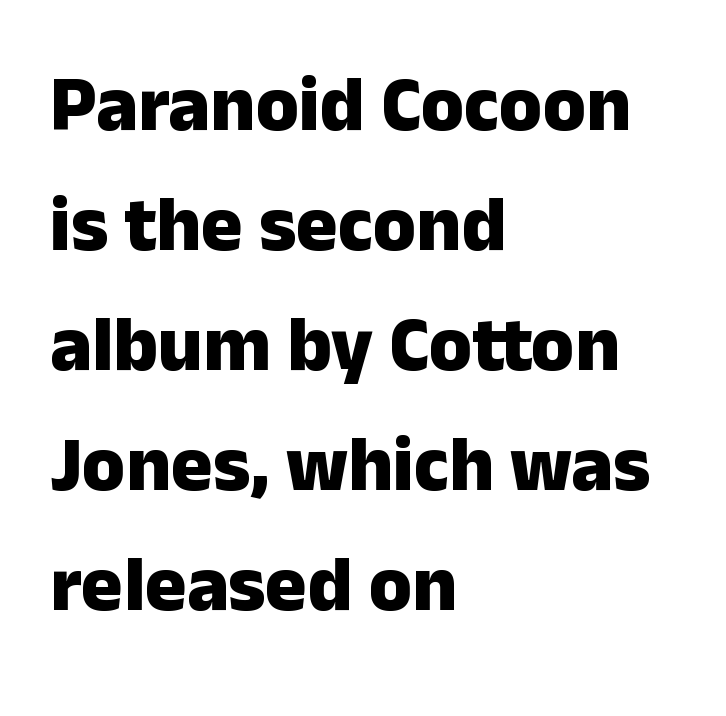
{"serif": "no", "italic": "no", "bold": "yes", "weight": "heavy", "width": "normal", "stroke_contrast": "low", "x_height": "medium", "monospaced": "no", "underline": "no", "align": "left", "line_spacing": "normal", "line_spacing_ratio": 1.54, "letter_spacing": "normal", "letter_spacing_em": 0.0, "glyph_px": 78}
